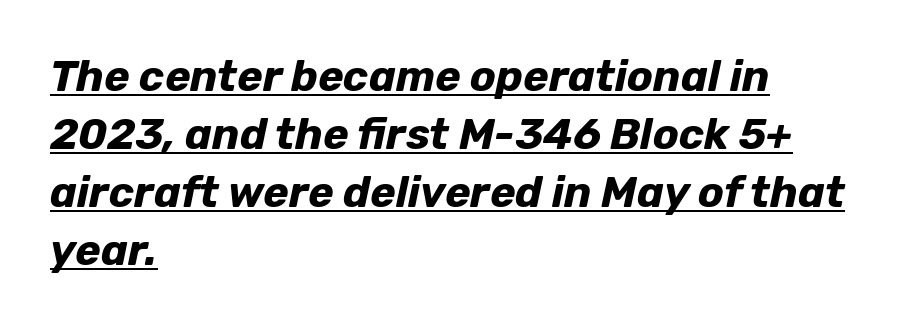
Q: Is the text bold? A: Yes.
Q: Is the text italic (slanted)? A: Yes, it leans right by about 12 degrees.
Q: Is the text underlined? A: Yes.
Q: How is the paragraph aligned? A: Left-aligned.
Q: Is the spacing between letters normal or unusually wide? A: Normal.
Q: Is the spacing between lines tight, normal or loose? A: Normal.
Q: Width (condensed, normal, or wide)? A: Normal.
Q: Stroke contrast? A: Low.
Q: x-height? A: Medium.
Q: Monospaced? A: No.
